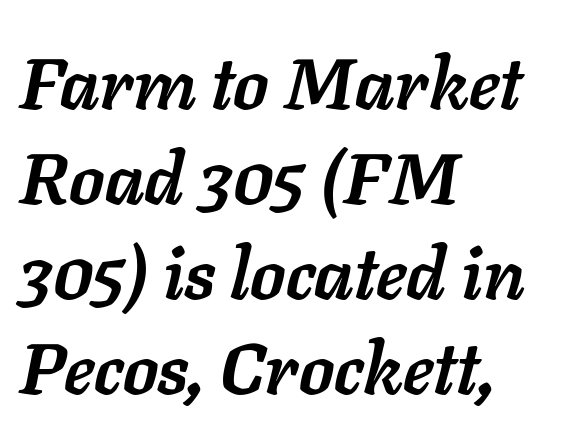
Q: Is the text bold? A: Yes.
Q: Is the text italic (slanted)? A: Yes, it leans right by about 11 degrees.
Q: Is the text underlined? A: No.
Q: How is the paragraph aligned? A: Left-aligned.
Q: Is the spacing between letters normal or unusually wide? A: Normal.
Q: Is the spacing between lines tight, normal or loose? A: Normal.
Q: Width (condensed, normal, or wide)? A: Normal.
Q: Stroke contrast? A: Low.
Q: x-height? A: Medium.
Q: Monospaced? A: No.
